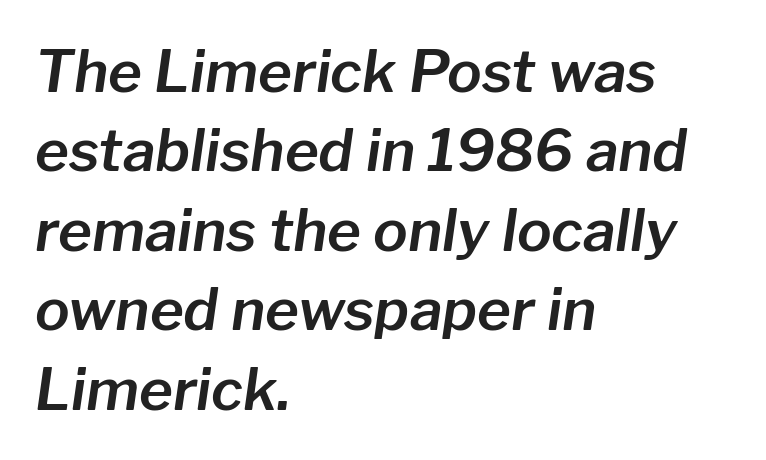
{"italic": "yes", "lean": "right", "slant_degrees": 8, "width": "normal", "stroke_contrast": "low", "x_height": "medium", "monospaced": "no", "underline": "no", "align": "left", "line_spacing": "normal", "line_spacing_ratio": 1.37, "letter_spacing": "normal", "letter_spacing_em": 0.0, "glyph_px": 58}
